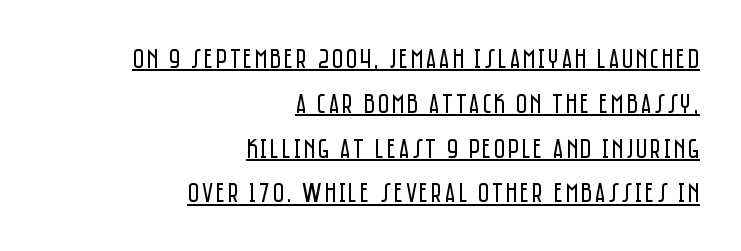
Q: Is the text bold? A: No.
Q: Is the text italic (slanted)? A: No, it is upright.
Q: Is the text underlined? A: Yes.
Q: How is the paragraph aligned? A: Right-aligned.
Q: Is the spacing between lines tight, normal or loose? A: Normal.
